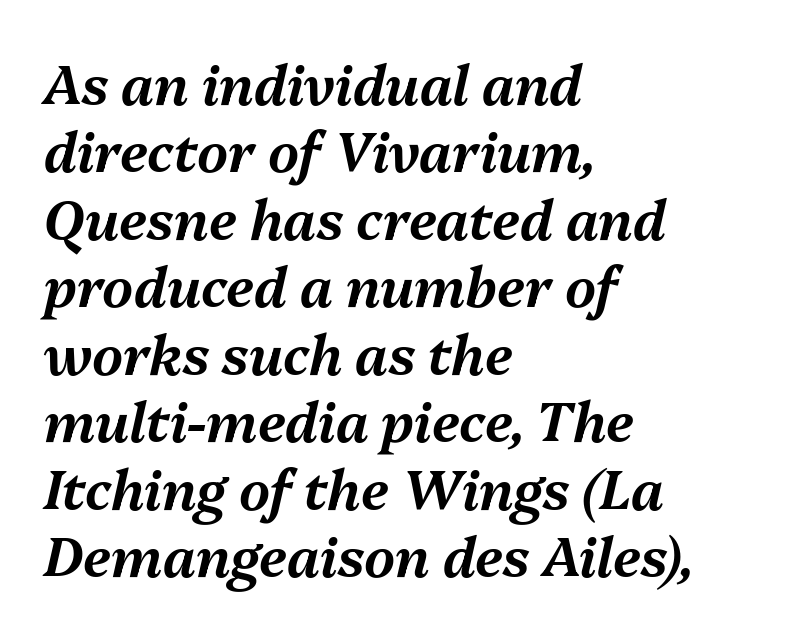
The image shows 54 px text type, italic (leaning right); set left-aligned, normal line spacing (1.25x), normal letter spacing, not underlined; medium stroke contrast and a medium x-height.
